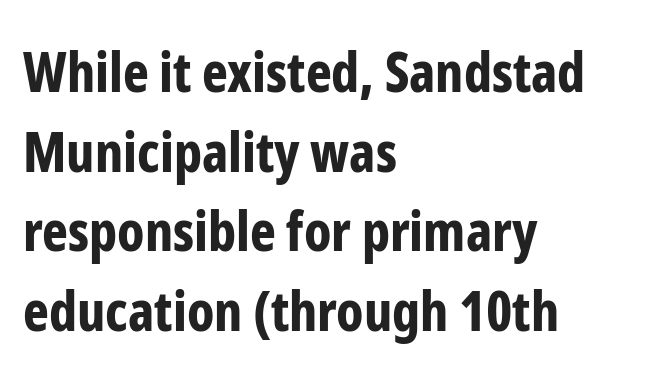
The image shows 55 px bold, condensed sans-serif type, upright; set left-aligned, normal line spacing (1.45x), normal letter spacing, not underlined; low stroke contrast and a medium x-height.
